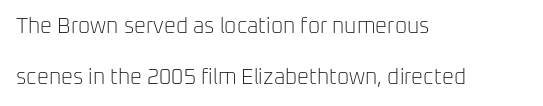
The image shows 21 px text type, upright; set left-aligned, loose line spacing (2.43x), normal letter spacing, not underlined.
